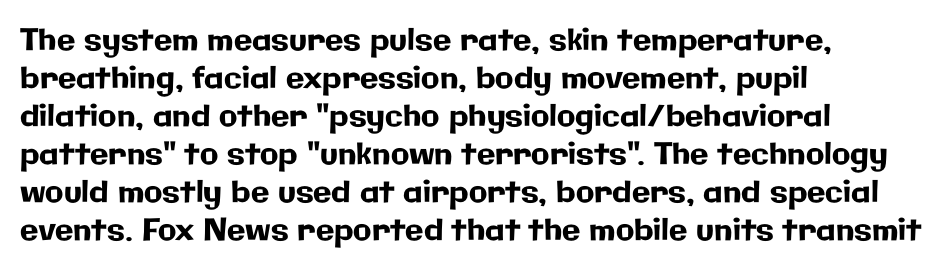
Is the letter spacing exaggerated? No — it looks like the ordinary default. The text block is weighted toward the left margin, trailing off unevenly rightward. Check where the strokes stop: nothing finishes them off — pure sans. If you drew a line through each stem, it would be perfectly vertical. Here the designer chose a conventional face with non-uniform glyph widths. Descenders are the only things crossing below the line.
